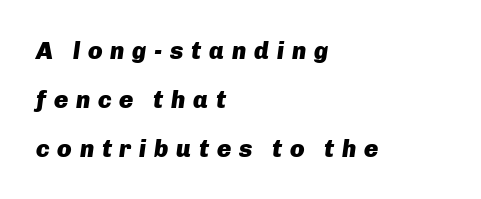
The image shows 24 px bold type, italic (leaning right); set left-aligned, loose line spacing (2.04x), unusually wide letter spacing (+0.32 em), not underlined.
